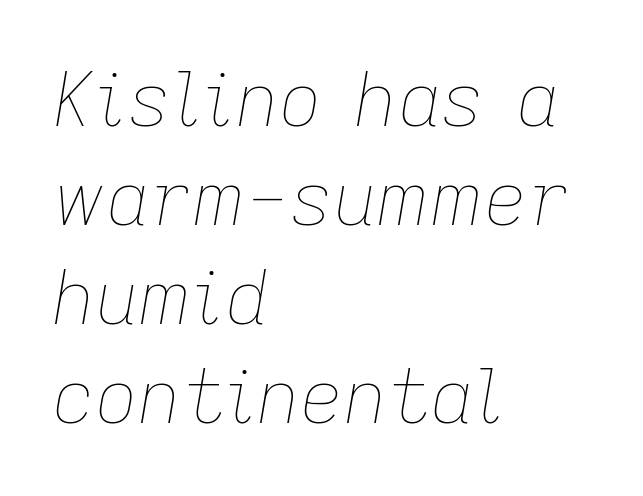
The image shows 75 px thin type, italic (leaning right); set left-aligned, normal line spacing (1.32x), normal letter spacing, not underlined; low stroke contrast and a medium x-height.
